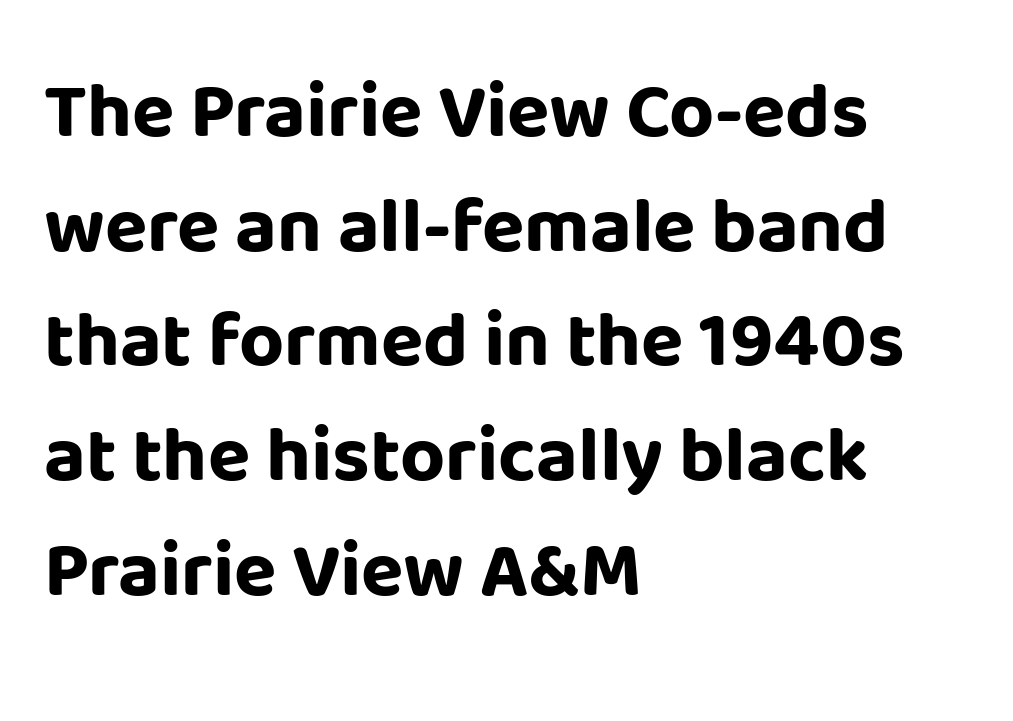
Looks like regular typesetting: each glyph gets only the width it needs. In CSS terms this would be text-align: left. The words here are not underlined. The rendering shows plain stroke endings on the letterforms — a sans-serif design. The passage shown has conventional tracking throughout. If you drew a line through each stem, it would be perfectly vertical.
